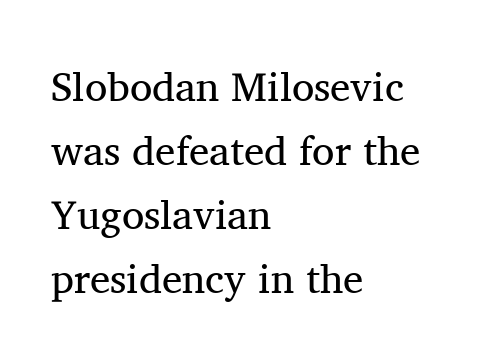
Q: Is the text bold? A: No.
Q: Is the text italic (slanted)? A: No, it is upright.
Q: Is the typeface a serif or a sans-serif typeface? A: Serif.
Q: Is the text underlined? A: No.
Q: How is the paragraph aligned? A: Left-aligned.
Q: Is the spacing between letters normal or unusually wide? A: Normal.
Q: Is the spacing between lines tight, normal or loose? A: Normal.
Q: Width (condensed, normal, or wide)? A: Normal.
Q: Stroke contrast? A: Medium.
Q: x-height? A: Medium.
Q: Monospaced? A: No.
